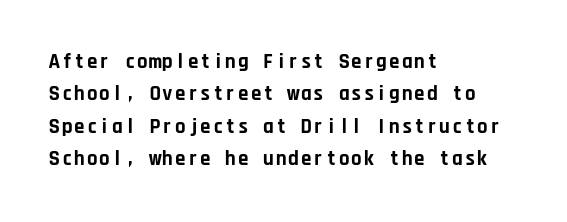
The image shows 21 px bold type, upright; set left-aligned, normal line spacing (1.54x), normal letter spacing, not underlined.
